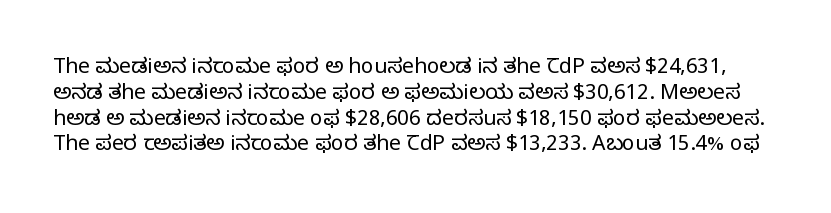
The image shows 21 px text type, upright; set line spacing 1.23x, normal letter spacing, not underlined.
